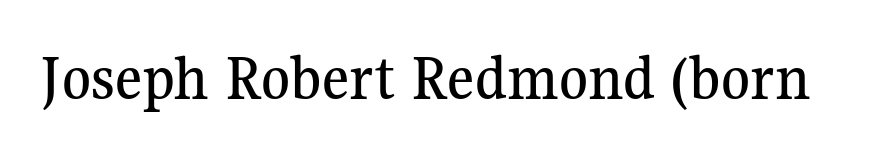
The image shows 66 px serif type, upright; set normal letter spacing, not underlined; medium stroke contrast and a medium x-height.
